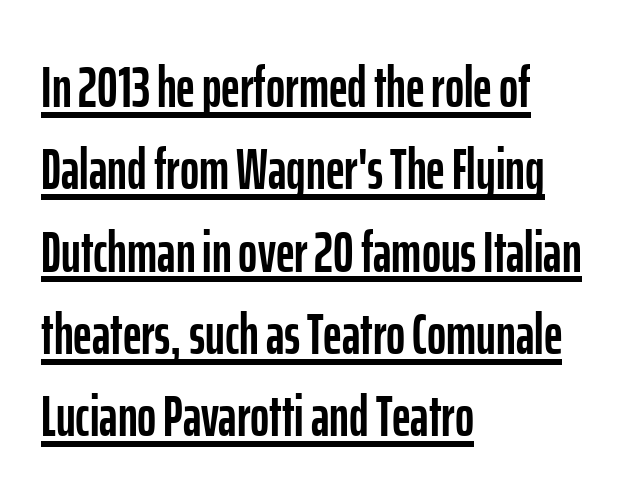
Q: Is the text italic (slanted)? A: No, it is upright.
Q: Is the typeface a serif or a sans-serif typeface? A: Sans-serif.
Q: Is the text underlined? A: Yes.
Q: How is the paragraph aligned? A: Left-aligned.
Q: Is the spacing between letters normal or unusually wide? A: Normal.
Q: Is the spacing between lines tight, normal or loose? A: Normal.
Q: Width (condensed, normal, or wide)? A: Condensed.
Q: Stroke contrast? A: Low.
Q: x-height? A: Medium.
Q: Monospaced? A: No.
